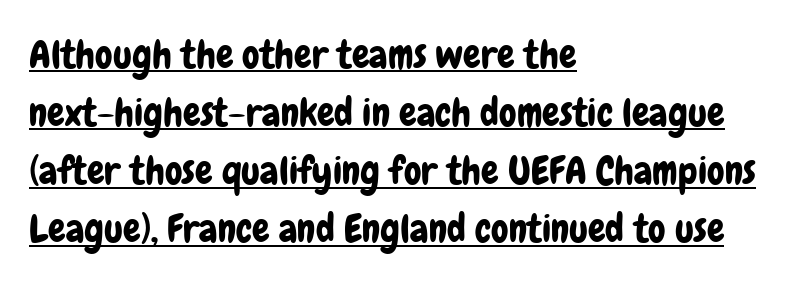
{"serif": "no", "italic": "no", "width": "condensed", "stroke_contrast": "low", "x_height": "medium", "monospaced": "no", "underline": "yes", "align": "left", "line_spacing": "normal", "line_spacing_ratio": 1.49, "letter_spacing": "normal", "letter_spacing_em": 0.0, "glyph_px": 39}
